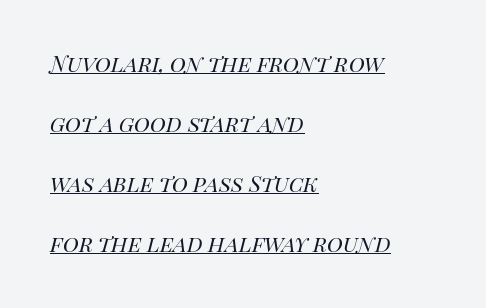
Q: Is the text bold? A: No.
Q: Is the text italic (slanted)? A: Yes, it leans right by about 14 degrees.
Q: Is the text underlined? A: Yes.
Q: How is the paragraph aligned? A: Left-aligned.
Q: Is the spacing between letters normal or unusually wide? A: Normal.
Q: Is the spacing between lines tight, normal or loose? A: Loose.
